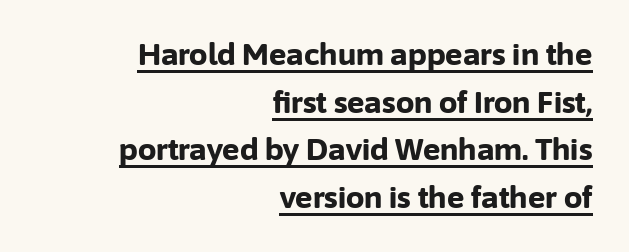
The image shows 29 px bold sans-serif type, upright; set right-aligned, normal line spacing (1.64x), normal letter spacing, underlined; low stroke contrast and a medium x-height.
